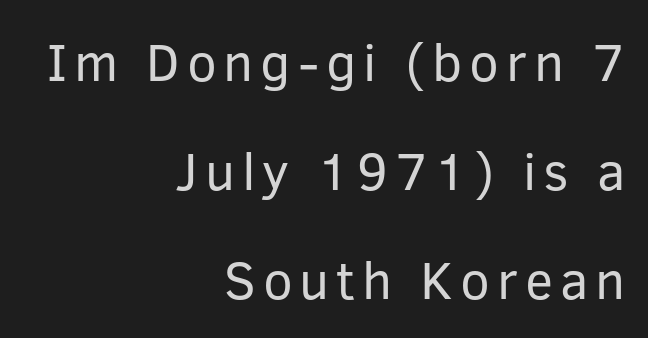
Q: Is the text bold? A: No.
Q: Is the text italic (slanted)? A: No, it is upright.
Q: Is the typeface a serif or a sans-serif typeface? A: Sans-serif.
Q: Is the text underlined? A: No.
Q: How is the paragraph aligned? A: Right-aligned.
Q: Is the spacing between lines tight, normal or loose? A: Loose.
Q: Width (condensed, normal, or wide)? A: Normal.
Q: Stroke contrast? A: Low.
Q: x-height? A: Medium.
Q: Monospaced? A: No.
